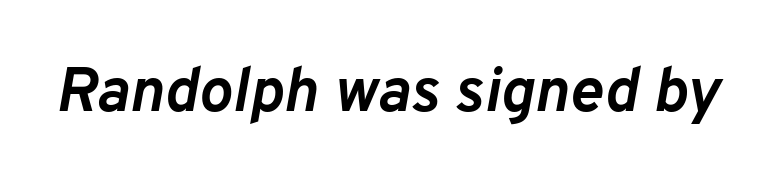
Q: Is the text bold? A: Yes.
Q: Is the text italic (slanted)? A: Yes, it leans right by about 10 degrees.
Q: Is the text underlined? A: No.
Q: Is the spacing between letters normal or unusually wide? A: Normal.
Q: Width (condensed, normal, or wide)? A: Normal.
Q: Stroke contrast? A: Low.
Q: x-height? A: Medium.
Q: Monospaced? A: No.
